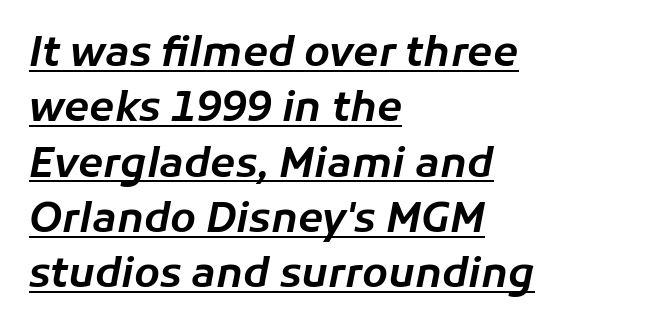
Q: Is the text italic (slanted)? A: Yes, it leans right by about 11 degrees.
Q: Is the text underlined? A: Yes.
Q: How is the paragraph aligned? A: Left-aligned.
Q: Is the spacing between letters normal or unusually wide? A: Normal.
Q: Is the spacing between lines tight, normal or loose? A: Normal.
Q: Width (condensed, normal, or wide)? A: Normal.
Q: Stroke contrast? A: Low.
Q: x-height? A: Medium.
Q: Monospaced? A: No.
